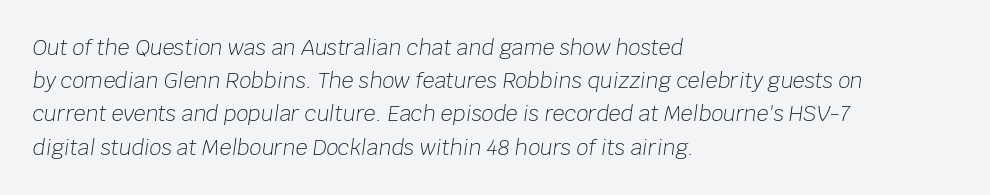
The image shows 21 px text type, italic (leaning right); set left-aligned, normal line spacing (1.58x), normal letter spacing, not underlined.
